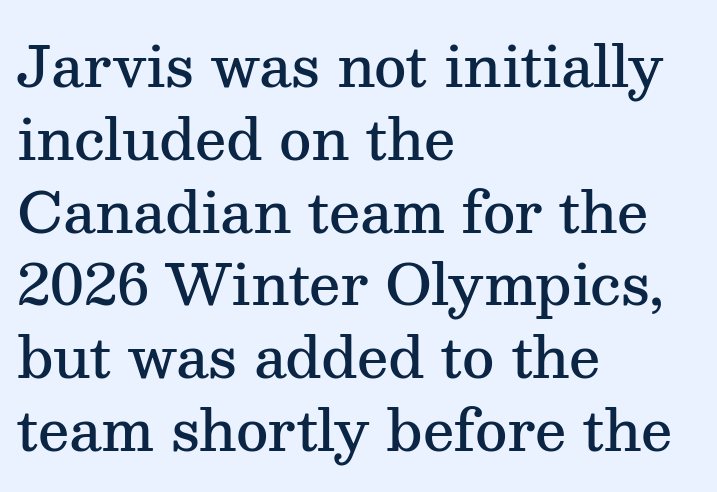
Each word holds together tightly as a unit, with standard inter-letter gaps. These lines are set flush left with a ragged right edge. Only glyphs here, with clear space below each row. Normally led — the rows are evenly, conventionally spaced. Each letter keeps its own natural width here, so spacing adapts to shape.
